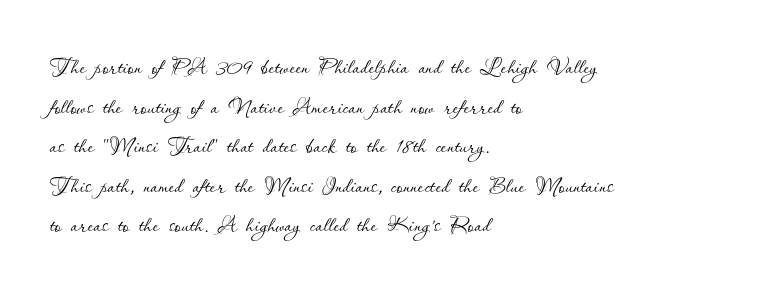
A typesetter would call this zero additional tracking. The face used here is proportionally spaced, like ordinary book or web type. Heaviness? Minimal to ordinary, like unemphasized prose. A student would call this left alignment; a typographer would say flush left, rag right. Underlining? Definitely not there.
